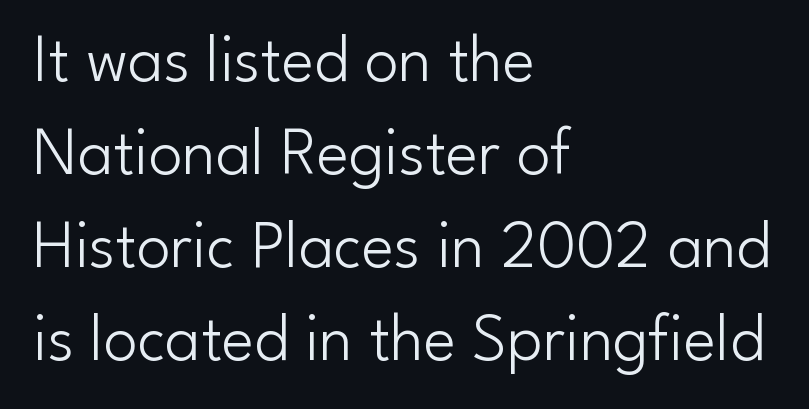
The image shows 68 px light sans-serif type, upright; set left-aligned, normal line spacing (1.37x), normal letter spacing, not underlined; low stroke contrast and a small x-height.
